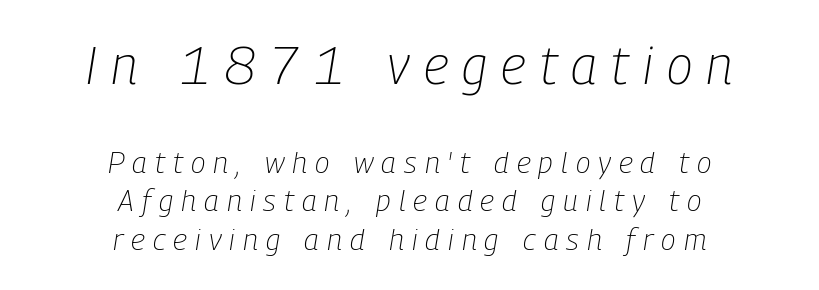
The image shows 53 px light, condensed type, italic (leaning right); set centered, normal line spacing (1.29x), unusually wide letter spacing (+0.27 em), not underlined; the first (top) block is 1.77x larger; low stroke contrast and a medium x-height.
